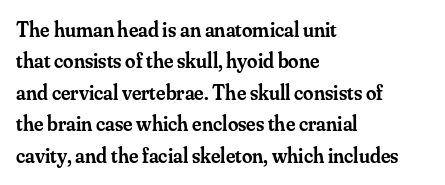
The glyphs have the mass of a demibold cut, below bold. The compositor pushed each line to the left boundary. The passage shown is not underscored anywhere. Caption: standard tracking, unaltered. Reading down the column, the eye jumps a familiar distance to each next line. The axis of the letterforms is exactly vertical.
